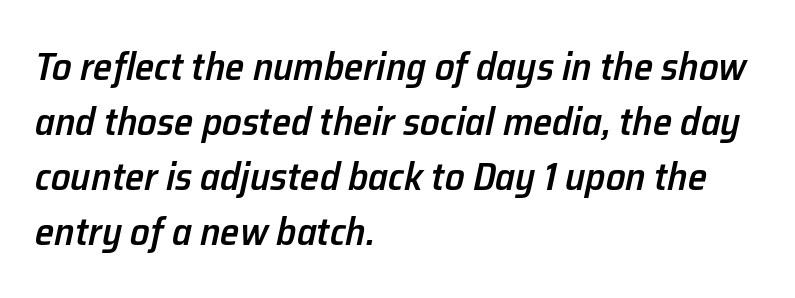
{"italic": "yes", "lean": "right", "slant_degrees": 12, "bold": "semi", "weight": "semibold", "width": "normal", "stroke_contrast": "low", "x_height": "medium", "monospaced": "no", "underline": "no", "align": "left", "line_spacing": "normal", "line_spacing_ratio": 1.41, "letter_spacing": "normal", "letter_spacing_em": 0.0, "glyph_px": 39}
